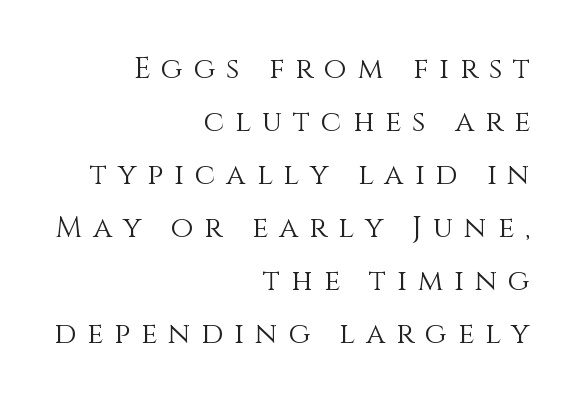
Plain, unruled lines of type. Proportional: the letters do not fall into vertical columns. The cut favours lightness, reaching ordinary text weight at its darkest. The type sits square on the baseline with zero lean.
